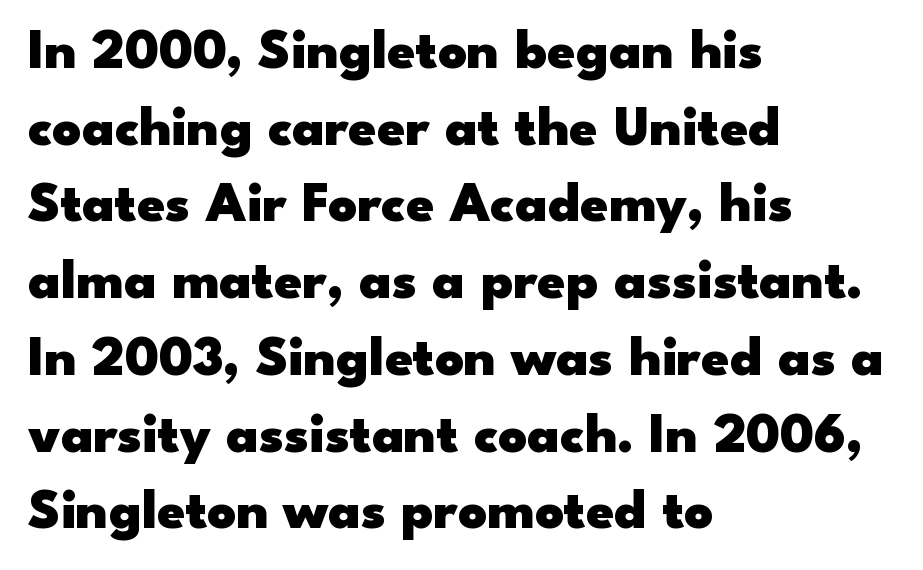
{"serif": "no", "italic": "no", "bold": "yes", "weight": "heavy", "width": "wide", "stroke_contrast": "low", "x_height": "small", "monospaced": "no", "underline": "no", "align": "left", "line_spacing": "normal", "line_spacing_ratio": 1.37, "letter_spacing": "normal", "letter_spacing_em": 0.0, "glyph_px": 56}
